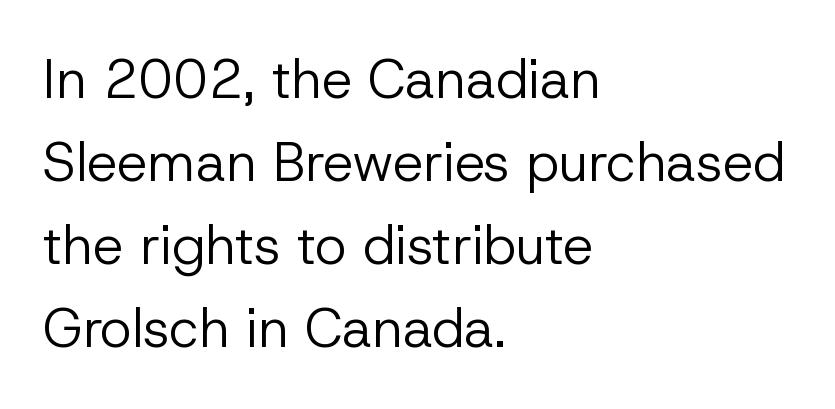
The image shows 54 px regular-weight sans-serif type, upright; set left-aligned, normal line spacing (1.54x), normal letter spacing, not underlined; low stroke contrast and a medium x-height.
